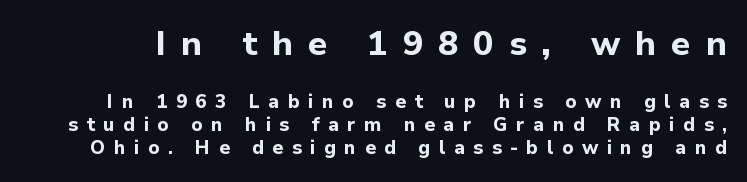
The image shows 34 px bold sans-serif type, upright; set line spacing 1.21x, unusually wide letter spacing (+0.44 em), not underlined; the first (top) block is 1.79x larger; low stroke contrast and a medium x-height.
